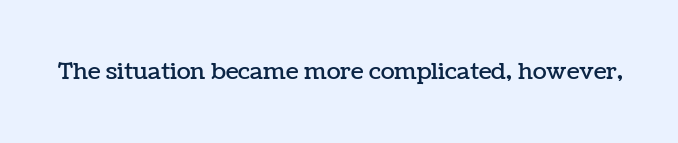
Q: Is the text italic (slanted)? A: No, it is upright.
Q: Is the text underlined? A: No.
Q: Is the spacing between letters normal or unusually wide? A: Normal.
